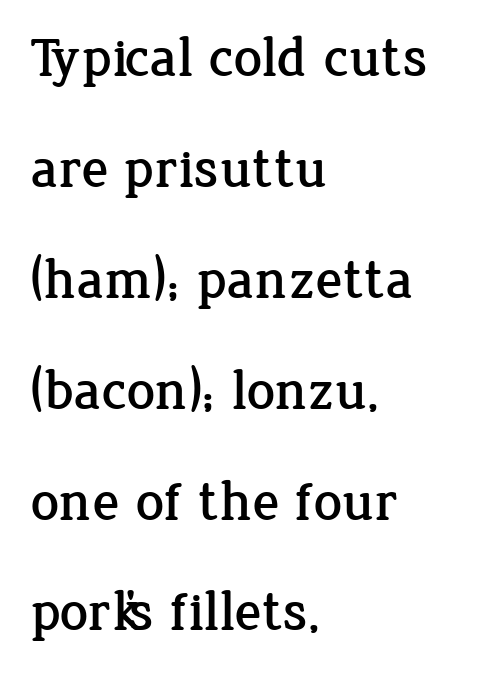
Is the block centered? No — it sits flush against the left margin. Posture: upright roman. Horizontal bands of white between lines are thick stripes. These lines keep a tight, regular rhythm from letter to letter. Is this a sans? No — the strokes have serifs.
